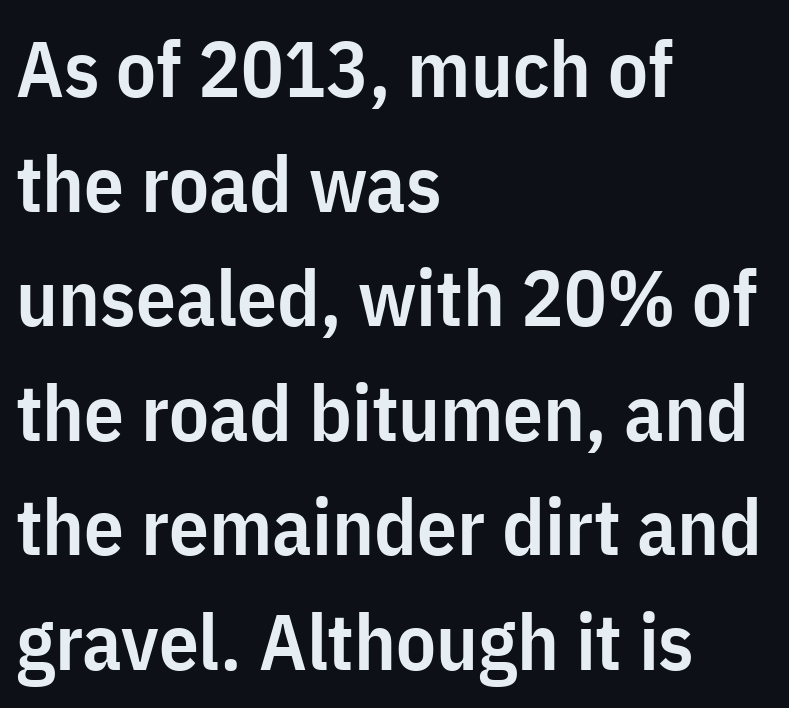
{"serif": "no", "italic": "no", "bold": "semi", "weight": "semibold", "width": "condensed", "stroke_contrast": "low", "x_height": "medium", "monospaced": "no", "underline": "no", "align": "left", "line_spacing": "normal", "line_spacing_ratio": 1.45, "letter_spacing": "normal", "letter_spacing_em": 0.0, "glyph_px": 79}
